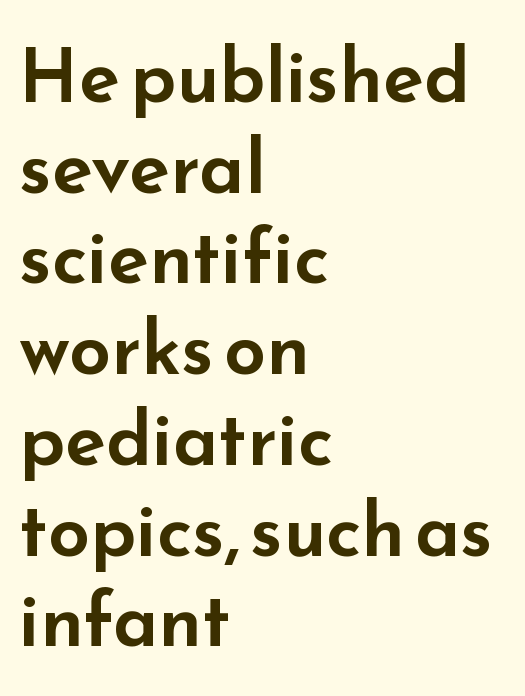
{"serif": "no", "italic": "no", "width": "wide", "stroke_contrast": "low", "x_height": "small", "monospaced": "no", "underline": "no", "align": "left", "line_spacing_ratio": 1.21, "letter_spacing": "normal", "letter_spacing_em": 0.0, "glyph_px": 75}
